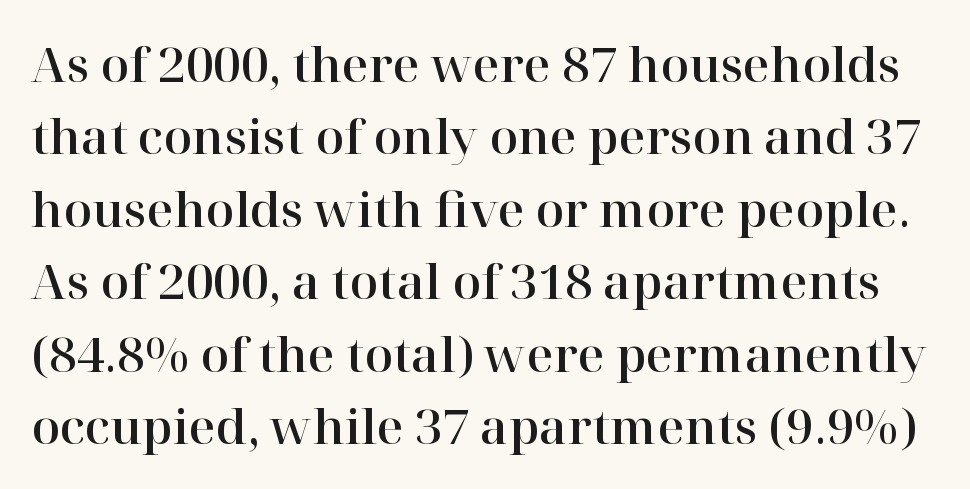
{"serif": "yes", "italic": "no", "width": "normal", "stroke_contrast": "high", "x_height": "medium", "monospaced": "no", "underline": "no", "line_spacing": "normal", "line_spacing_ratio": 1.54, "letter_spacing": "normal", "letter_spacing_em": 0.0, "glyph_px": 47}
